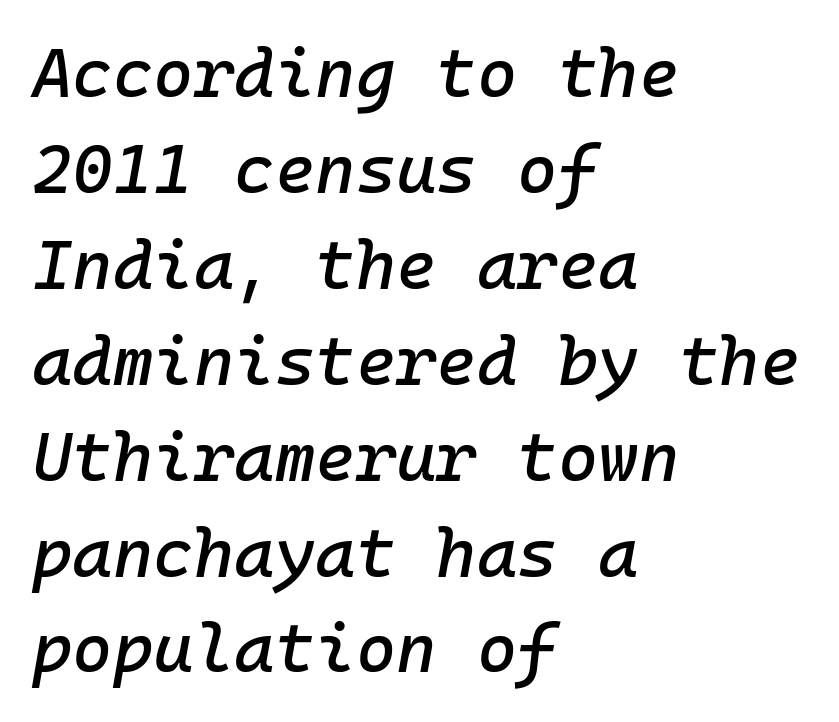
Regarding leading, the lines here are spaced in the standard way. The ragged edge is on the right, which tells us the setting is flush left. The typography opts for an oblique posture over an upright one. This sample uses plain, unmodified letter spacing. These lines are rendered in a fixed-pitch font.
